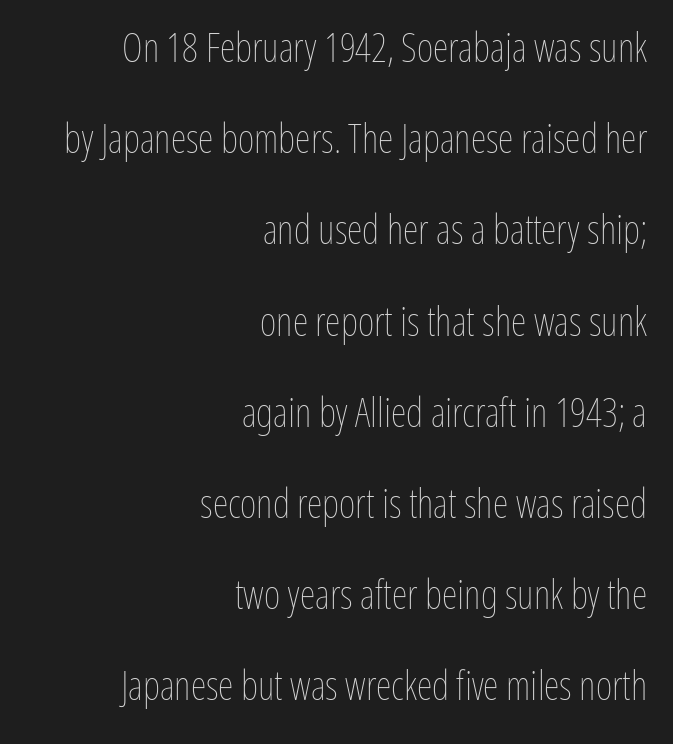
The image shows 40 px thin, condensed type, upright; set right-aligned, loose line spacing (2.28x), normal letter spacing, not underlined; low stroke contrast and a medium x-height.
